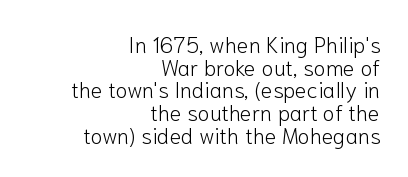
The image shows 22 px text type, upright; set right-aligned, tight line spacing (1.03x), normal letter spacing, not underlined.
